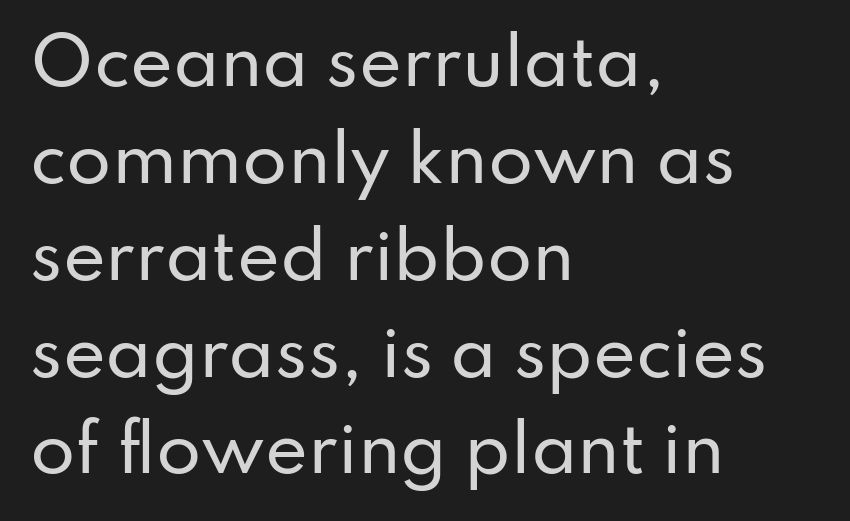
Q: Is the text italic (slanted)? A: No, it is upright.
Q: Is the typeface a serif or a sans-serif typeface? A: Sans-serif.
Q: Is the text underlined? A: No.
Q: How is the paragraph aligned? A: Left-aligned.
Q: Is the spacing between letters normal or unusually wide? A: Normal.
Q: Is the spacing between lines tight, normal or loose? A: Normal.
Q: Width (condensed, normal, or wide)? A: Normal.
Q: Stroke contrast? A: Low.
Q: x-height? A: Small.
Q: Monospaced? A: No.
